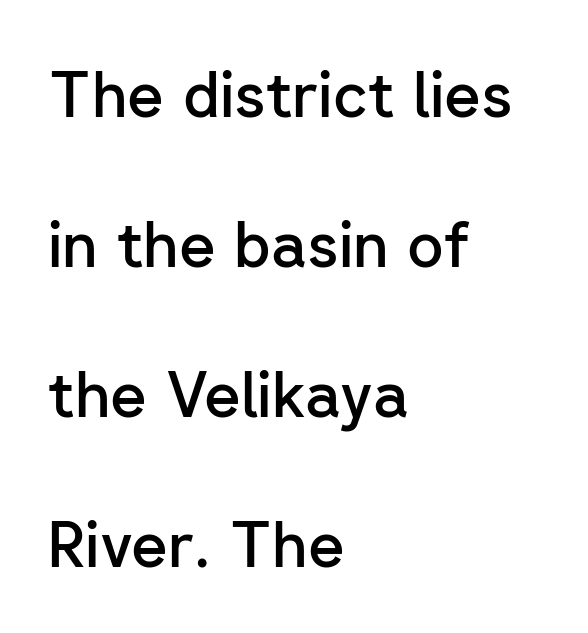
The letters stand straight up with perfectly vertical stems. This sample trades compactness for vertical openness between lines. Each word holds together tightly as a unit, with standard inter-letter gaps. A typesetter would call this proportional, since set widths differ per character.
